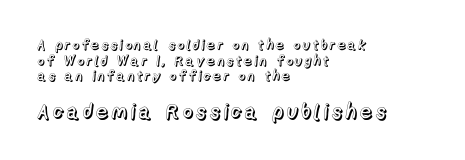
{"underline": "no", "align": "left", "line_spacing": "tight", "line_spacing_ratio": 1.12, "larger_block": "second", "size_ratio": 1.5, "glyph_px": 21}
